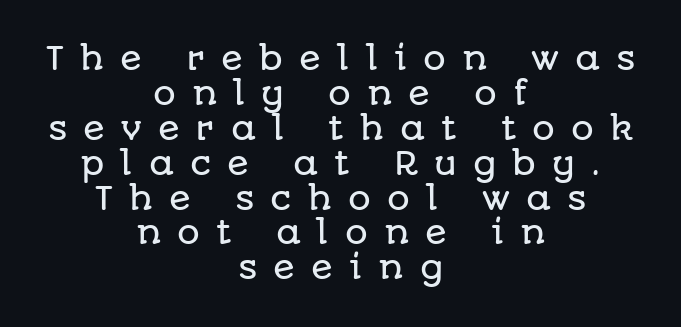
The passage shown is not underscored anywhere. Honestly, the letter spacing is so wide it's the main thing you notice. The vertical gap from one line to the next is small. Horizontally, the lines are justified to the midpoint only. Upright lettering throughout. Note the varied advance widths — an 'i' is clearly narrower than an 'm'.
